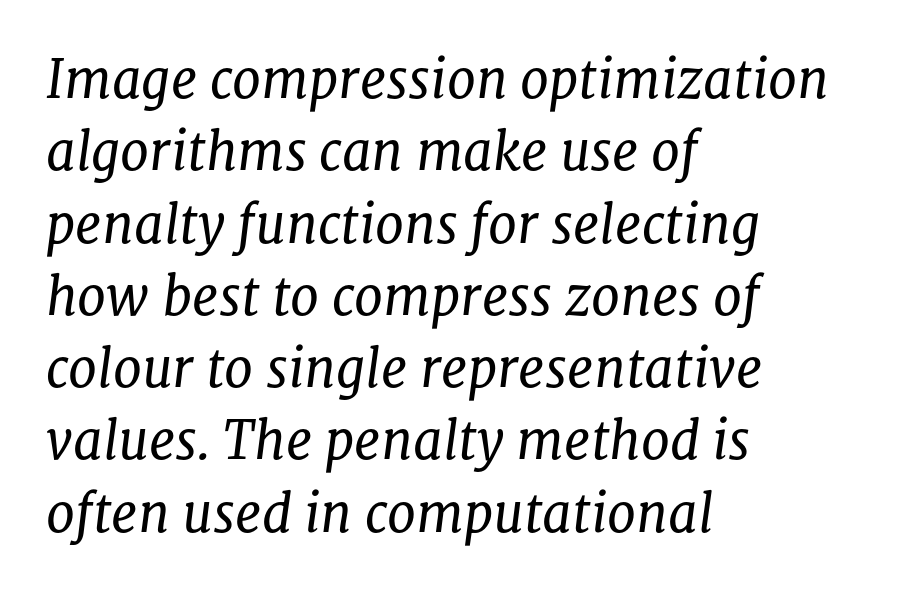
Q: Is the text bold? A: No.
Q: Is the text italic (slanted)? A: Yes, it leans right by about 8 degrees.
Q: Is the typeface a serif or a sans-serif typeface? A: Serif.
Q: Is the text underlined? A: No.
Q: How is the paragraph aligned? A: Left-aligned.
Q: Is the spacing between letters normal or unusually wide? A: Normal.
Q: Is the spacing between lines tight, normal or loose? A: Normal.
Q: Width (condensed, normal, or wide)? A: Normal.
Q: Stroke contrast? A: Low.
Q: x-height? A: Medium.
Q: Monospaced? A: No.
